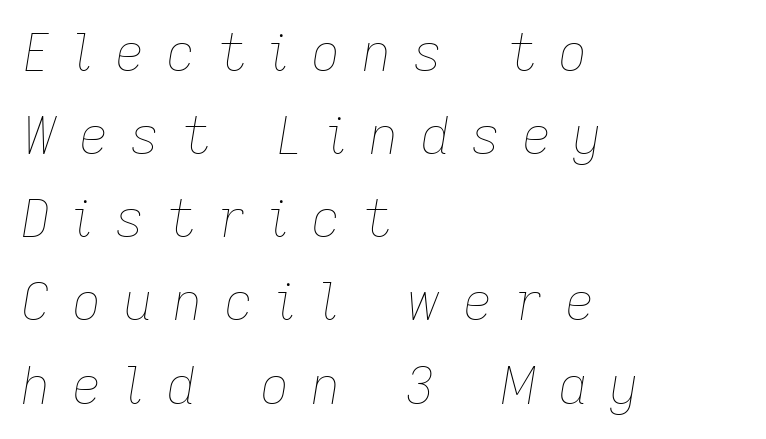
Q: Is the text bold? A: No.
Q: Is the text italic (slanted)? A: Yes, it leans right by about 9 degrees.
Q: Is the text underlined? A: No.
Q: How is the paragraph aligned? A: Left-aligned.
Q: Is the spacing between letters normal or unusually wide? A: Unusually wide.
Q: Is the spacing between lines tight, normal or loose? A: Normal.
Q: Width (condensed, normal, or wide)? A: Normal.
Q: Stroke contrast? A: Low.
Q: x-height? A: Medium.
Q: Monospaced? A: No.
